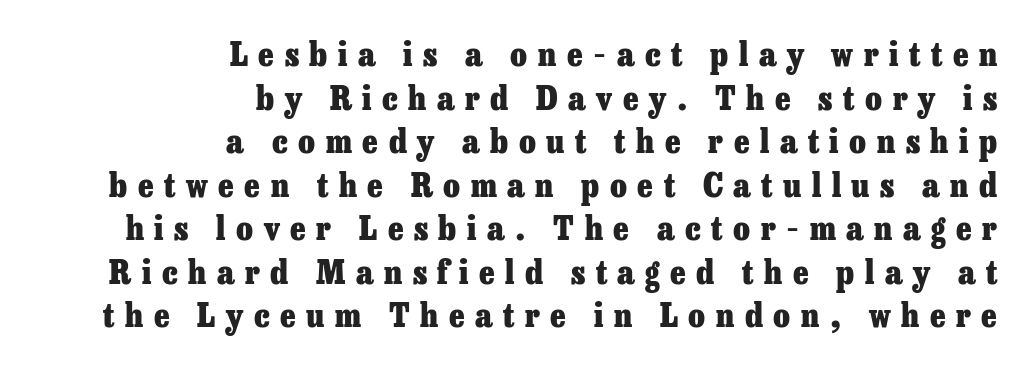
The rendering uses a moderate line-height, typical for paragraphs. Style check: upright. You can tell from the footed stems that serif type was used. You could only call the tracking loose — the letters float apart. Plain, unruled lines of type. These words are printed bold, with thick strokes throughout.
